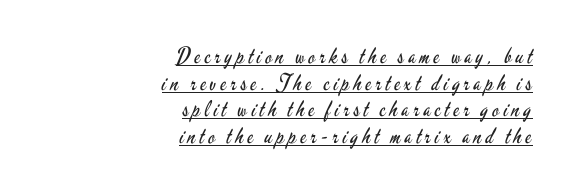
{"bold": "no", "underline": "yes", "align": "right", "line_spacing_ratio": 1.21, "glyph_px": 22}
